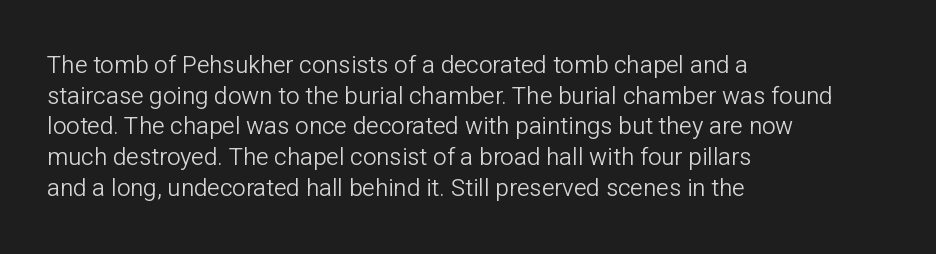
Is the type heavy? It reads as light-to-regular instead. Leftover space on each line is placed entirely after the last word. Characters follow at the spacing the type designer built in. The passage shown stacks its lines at a standard gap.
